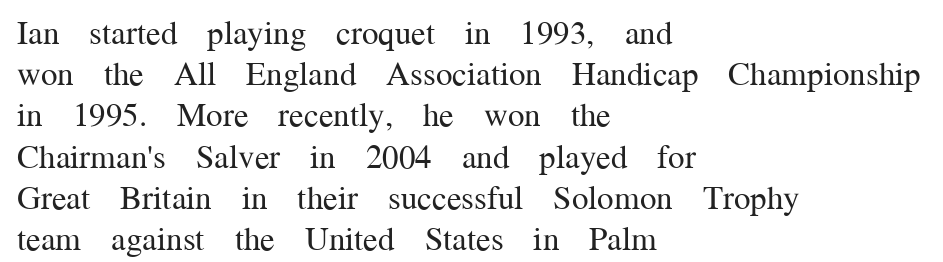
{"serif": "yes", "italic": "no", "bold": "no", "weight": "regular", "width": "normal", "stroke_contrast": "medium", "x_height": "medium", "monospaced": "no", "underline": "no", "align": "left", "line_spacing": "normal", "line_spacing_ratio": 1.25, "letter_spacing": "normal", "letter_spacing_em": 0.0, "glyph_px": 33}
